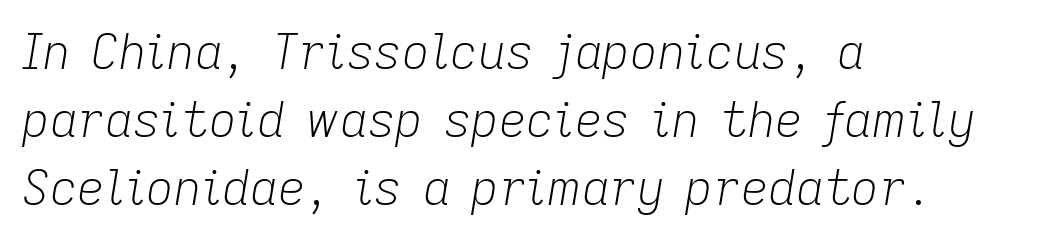
The image shows 48 px light type, italic (leaning right); set left-aligned, normal line spacing (1.42x), normal letter spacing, not underlined; low stroke contrast and a medium x-height.
